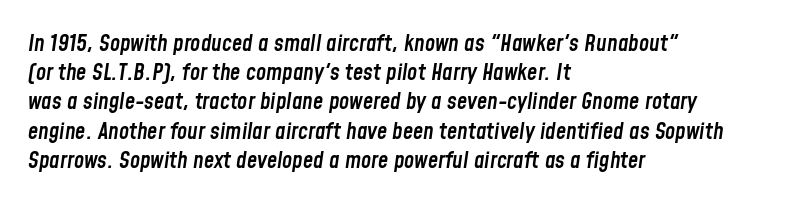
The image shows 23 px text type, italic (leaning right); set left-aligned, normal line spacing (1.27x), normal letter spacing, not underlined.
